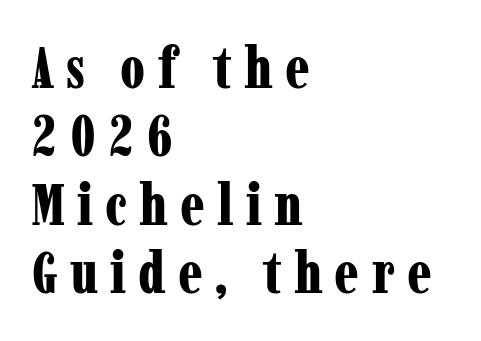
Q: Is the text bold? A: Yes.
Q: Is the text italic (slanted)? A: No, it is upright.
Q: Is the typeface a serif or a sans-serif typeface? A: Serif.
Q: Is the text underlined? A: No.
Q: How is the paragraph aligned? A: Left-aligned.
Q: Is the spacing between letters normal or unusually wide? A: Unusually wide.
Q: Width (condensed, normal, or wide)? A: Condensed.
Q: Stroke contrast? A: Low.
Q: x-height? A: Medium.
Q: Monospaced? A: No.
